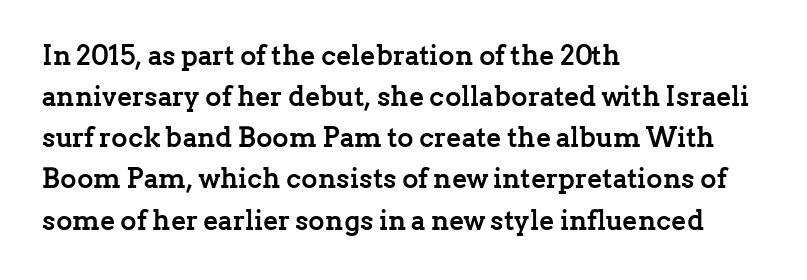
{"serif": "yes", "italic": "no", "bold": "yes", "weight": "semibold", "width": "normal", "stroke_contrast": "low", "x_height": "medium", "monospaced": "no", "underline": "no", "align": "left", "line_spacing": "normal", "line_spacing_ratio": 1.47, "letter_spacing": "normal", "letter_spacing_em": 0.0, "glyph_px": 28}
